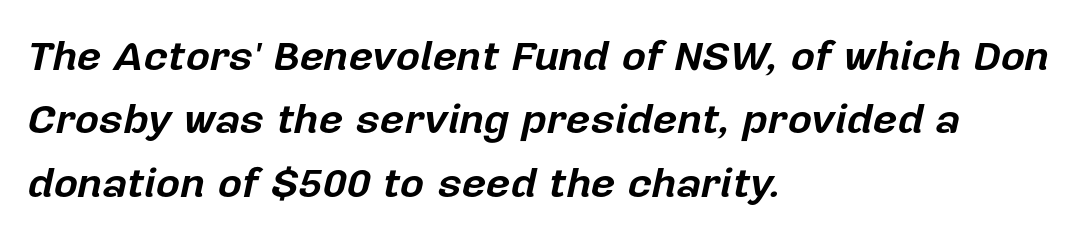
Q: Is the text bold? A: Yes.
Q: Is the text italic (slanted)? A: Yes, it leans right by about 12 degrees.
Q: Is the text underlined? A: No.
Q: How is the paragraph aligned? A: Left-aligned.
Q: Is the spacing between letters normal or unusually wide? A: Normal.
Q: Is the spacing between lines tight, normal or loose? A: Normal.
Q: Width (condensed, normal, or wide)? A: Normal.
Q: Stroke contrast? A: Low.
Q: x-height? A: Medium.
Q: Monospaced? A: No.
